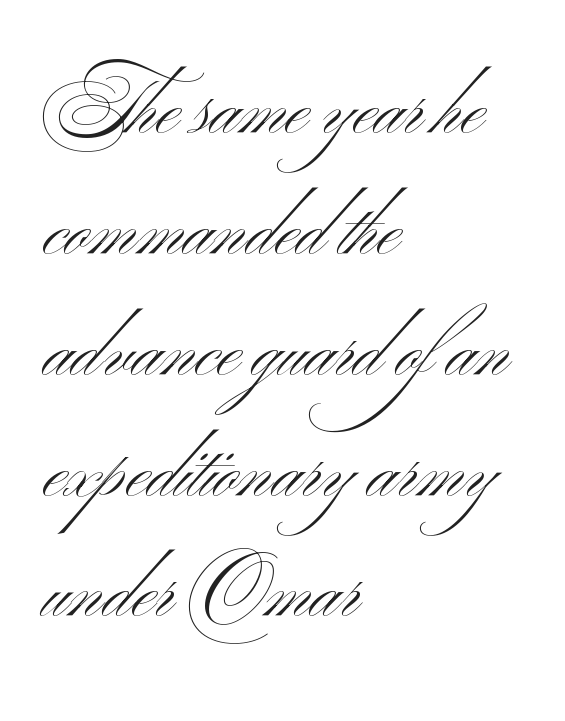
Note: no serifs on the glyphs. Underlining? Definitely not there. Vertical spacing — default.
